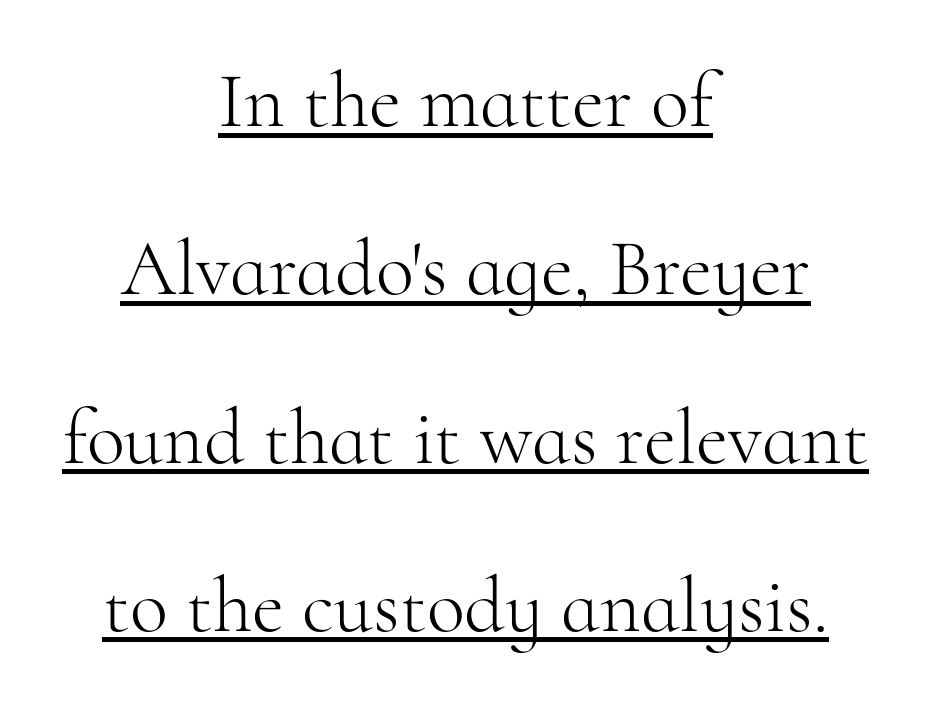
Q: Is the text bold? A: No.
Q: Is the text italic (slanted)? A: No, it is upright.
Q: Is the typeface a serif or a sans-serif typeface? A: Serif.
Q: Is the text underlined? A: Yes.
Q: How is the paragraph aligned? A: Centered.
Q: Is the spacing between letters normal or unusually wide? A: Normal.
Q: Is the spacing between lines tight, normal or loose? A: Loose.
Q: Width (condensed, normal, or wide)? A: Normal.
Q: Stroke contrast? A: High.
Q: x-height? A: Small.
Q: Monospaced? A: No.
